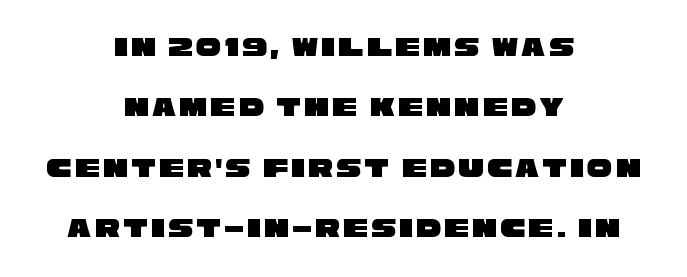
The image shows 28 px wide sans-serif type; set centered, loose line spacing (2.16x), not underlined; low stroke contrast and a large x-height.
